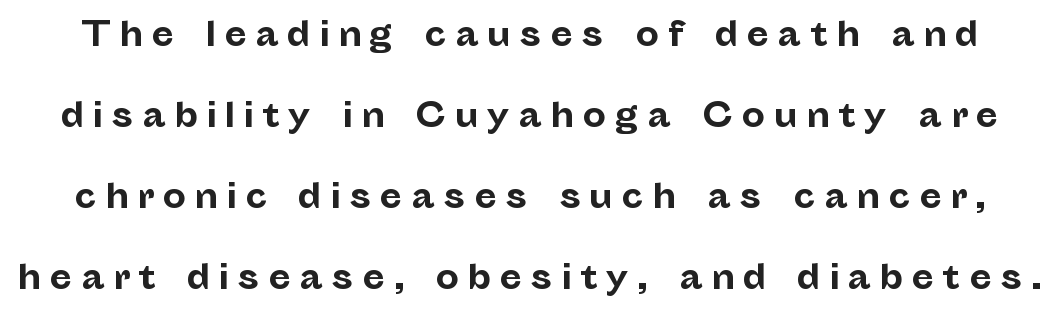
{"serif": "no", "italic": "no", "bold": "yes", "weight": "bold", "width": "normal", "stroke_contrast": "low", "x_height": "medium", "monospaced": "no", "underline": "no", "line_spacing": "loose", "line_spacing_ratio": 2.45, "letter_spacing": "wide", "letter_spacing_em": 0.25, "glyph_px": 33}
